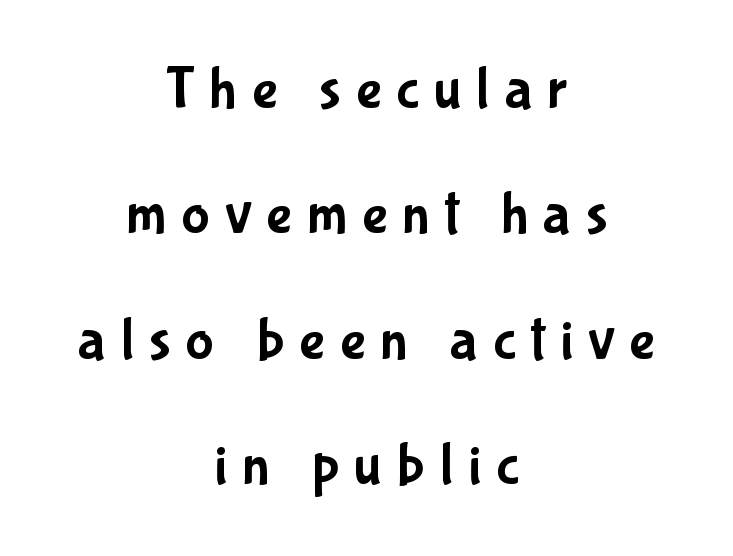
{"serif": "no", "italic": "no", "width": "condensed", "stroke_contrast": "low", "x_height": "medium", "monospaced": "no", "underline": "no", "align": "center", "line_spacing": "loose", "line_spacing_ratio": 2.09, "letter_spacing": "wide", "letter_spacing_em": 0.25, "glyph_px": 60}
